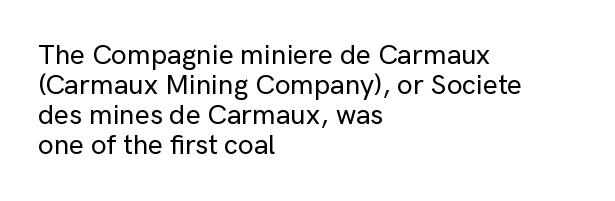
Q: Is the text italic (slanted)? A: No, it is upright.
Q: Is the typeface a serif or a sans-serif typeface? A: Sans-serif.
Q: Is the text underlined? A: No.
Q: How is the paragraph aligned? A: Left-aligned.
Q: Is the spacing between letters normal or unusually wide? A: Normal.
Q: Is the spacing between lines tight, normal or loose? A: Tight.
Q: Width (condensed, normal, or wide)? A: Normal.
Q: Stroke contrast? A: Low.
Q: x-height? A: Medium.
Q: Monospaced? A: No.
